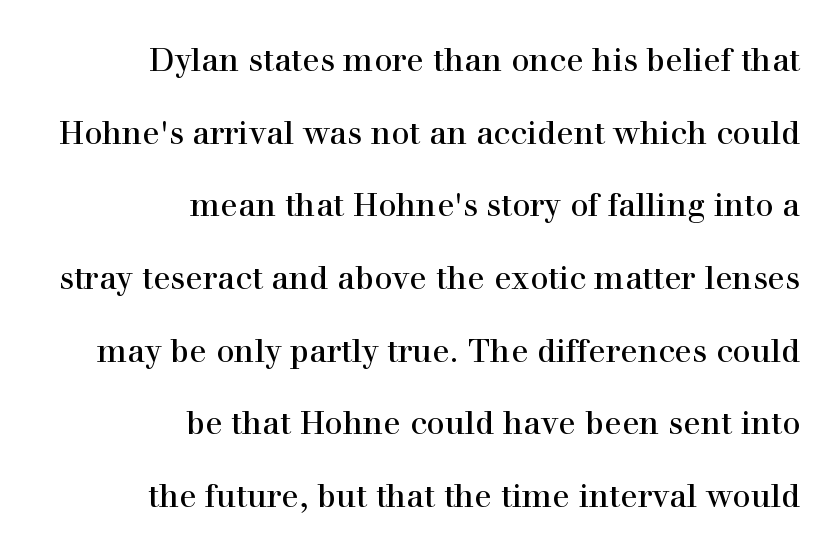
{"serif": "yes", "italic": "no", "width": "normal", "x_height": "medium", "monospaced": "no", "underline": "no", "align": "right", "line_spacing": "loose", "line_spacing_ratio": 2.27, "letter_spacing": "normal", "letter_spacing_em": 0.0, "glyph_px": 32}
